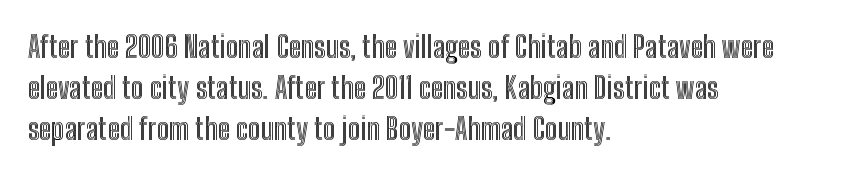
Q: Is the text italic (slanted)? A: No, it is upright.
Q: Is the text underlined? A: No.
Q: How is the paragraph aligned? A: Left-aligned.
Q: Is the spacing between letters normal or unusually wide? A: Normal.
Q: Is the spacing between lines tight, normal or loose? A: Normal.
Q: Width (condensed, normal, or wide)? A: Condensed.
Q: x-height? A: Medium.
Q: Monospaced? A: No.
